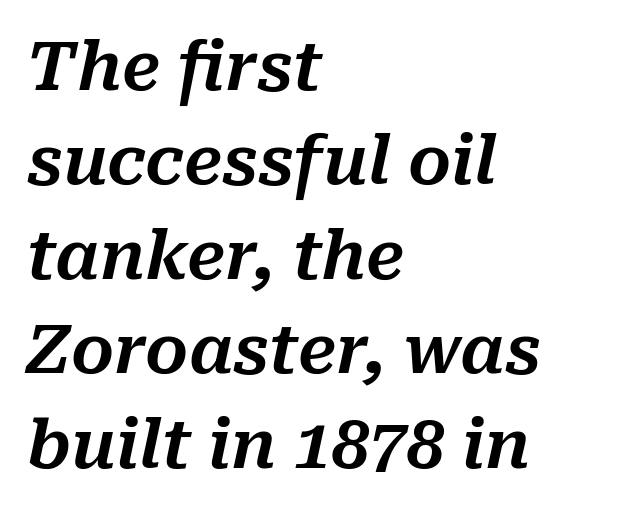
No extra tracking has been applied to these lines. The space directly below the letters is spotless. Students, observe: this is what conventionally led text looks like. This is oblique type, the kind used for emphasis or titles. The compositor pushed each line to the left boundary.
